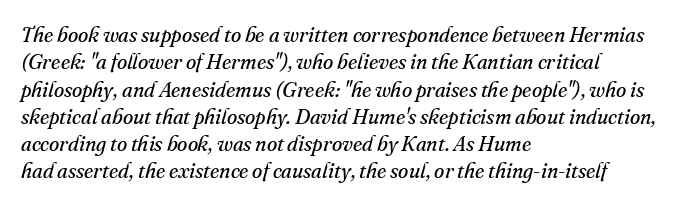
The image shows 21 px text type, italic (leaning right); set left-aligned, normal line spacing (1.3x), normal letter spacing, not underlined.
